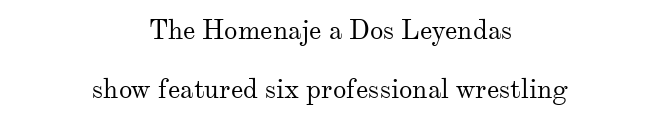
Q: Is the text bold? A: No.
Q: Is the text italic (slanted)? A: No, it is upright.
Q: Is the text underlined? A: No.
Q: How is the paragraph aligned? A: Centered.
Q: Is the spacing between letters normal or unusually wide? A: Normal.
Q: Is the spacing between lines tight, normal or loose? A: Loose.
